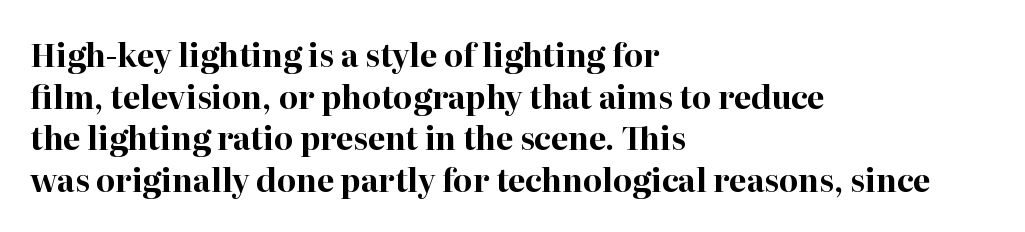
{"serif": "yes", "italic": "no", "bold": "yes", "weight": "bold", "width": "normal", "stroke_contrast": "high", "x_height": "medium", "monospaced": "no", "underline": "no", "align": "left", "line_spacing": "normal", "line_spacing_ratio": 1.34, "letter_spacing": "normal", "letter_spacing_em": 0.0, "glyph_px": 31}
